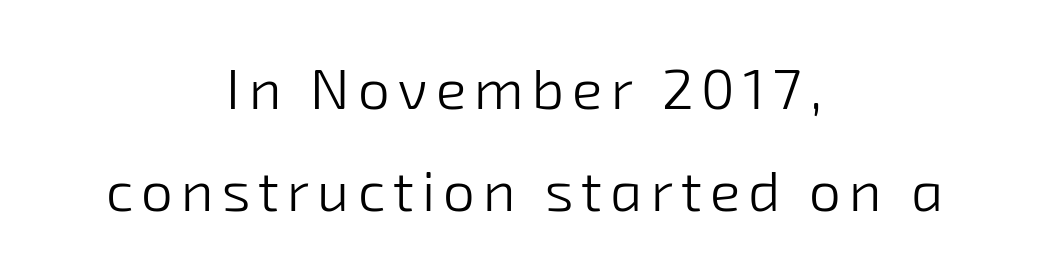
Each row of text sits above clean, open space. This rendering uses center alignment, leaving both contours irregular but symmetric. The face used here is proportionally spaced, like ordinary book or web type. Summary of weight: not heavy and not bold. Type style note: lacks serifs.
